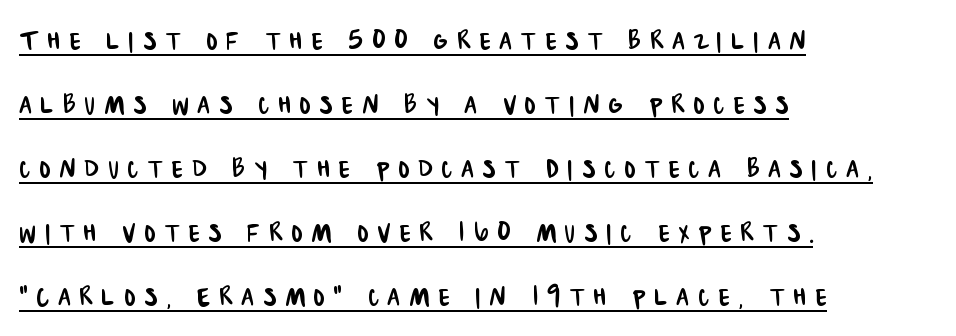
{"serif": "no", "width": "condensed", "stroke_contrast": "low", "x_height": "large", "monospaced": "no", "underline": "yes", "align": "left", "line_spacing": "loose", "line_spacing_ratio": 1.94, "letter_spacing": "wide", "letter_spacing_em": 0.27, "glyph_px": 33}
